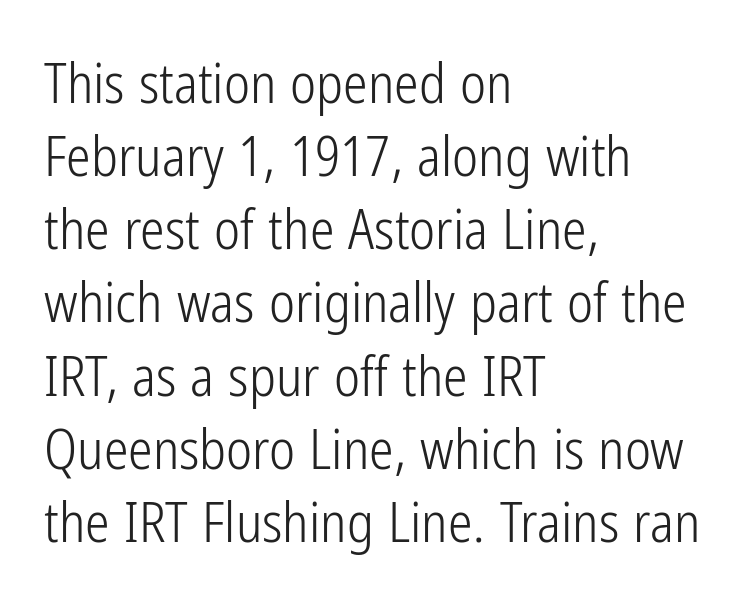
The image shows 55 px light, condensed sans-serif type, upright; set left-aligned, normal line spacing (1.33x), normal letter spacing, not underlined; low stroke contrast and a medium x-height.
